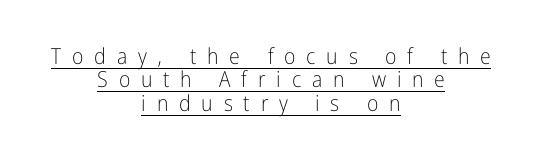
Q: Is the text bold? A: No.
Q: Is the text italic (slanted)? A: No, it is upright.
Q: Is the text underlined? A: Yes.
Q: How is the paragraph aligned? A: Centered.
Q: Is the spacing between letters normal or unusually wide? A: Unusually wide.
Q: Is the spacing between lines tight, normal or loose? A: Tight.
